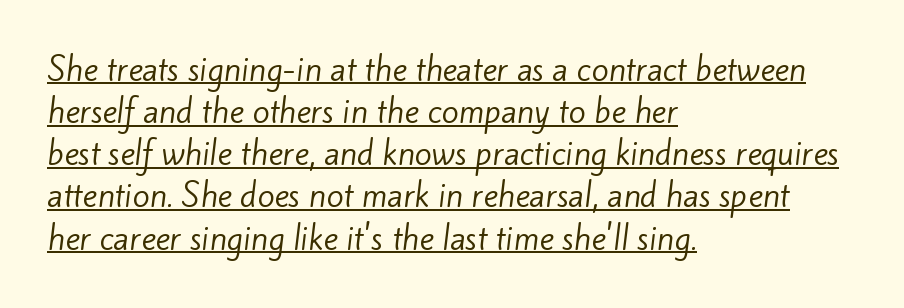
This is not heavy type; no bold has been used. A rule runs beneath these lines of type. You can tell from the bare stems that sans-serif type was used. Short and long lines alike share a common starting point at left.
